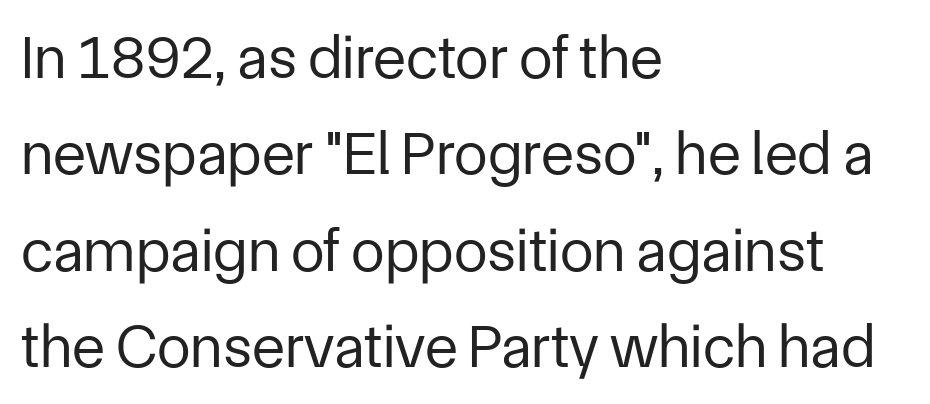
The font's upright variant was chosen for this text. Font category for this specimen: sans-serif. Characters follow at the spacing the type designer built in. Anything drawn beneath the words? Only blank space.
